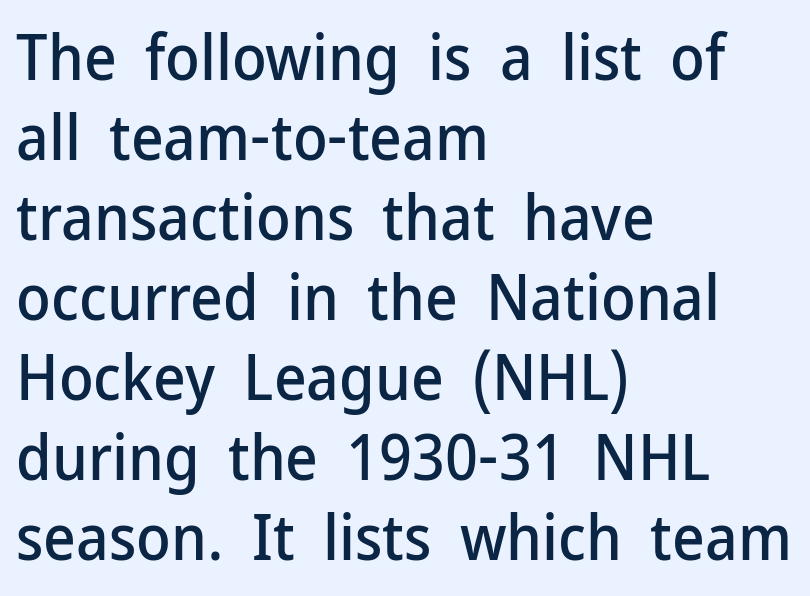
Leading matches the norm, producing a regular column. The axis of the letterforms is exactly vertical. Letter spacing: default. Nobody drew a line under any word here. Layout note: lines flush left.
